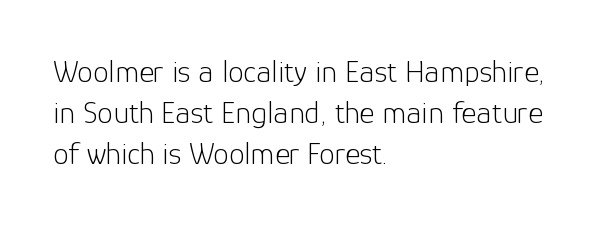
{"serif": "no", "italic": "no", "bold": "no", "weight": "light", "width": "normal", "stroke_contrast": "low", "x_height": "medium", "monospaced": "no", "underline": "no", "align": "left", "line_spacing": "normal", "line_spacing_ratio": 1.28, "letter_spacing": "normal", "letter_spacing_em": 0.0, "glyph_px": 32}
